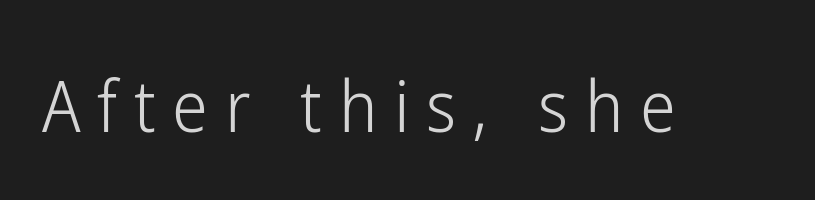
These glyphs show unthickened strokes, regular width or finer. The lettering stays uniformly vertical, giving the passage a roman look. You could not count columns in this text — the font is proportionally spaced. Display-style spreading of the glyphs; the letterfit is very open.
